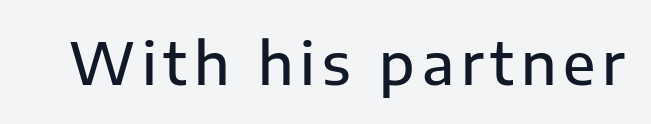
{"serif": "no", "italic": "no", "bold": "semi", "weight": "semibold", "width": "normal", "stroke_contrast": "low", "x_height": "medium", "monospaced": "no", "underline": "no", "glyph_px": 57}
